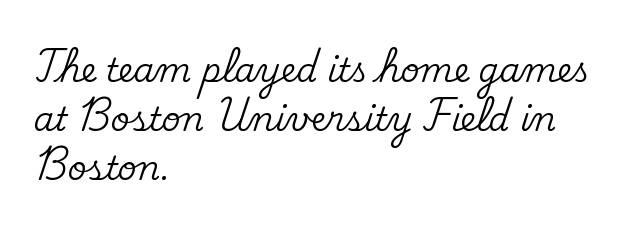
The image shows 33 px text type; set left-aligned, normal line spacing (1.49x), normal letter spacing, not underlined; medium stroke contrast and a small x-height.
